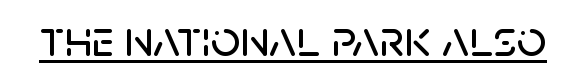
{"serif": "no", "italic": "no", "width": "normal", "stroke_contrast": "low", "x_height": "large", "monospaced": "no", "underline": "yes", "letter_spacing": "normal", "letter_spacing_em": 0.0, "glyph_px": 52}
